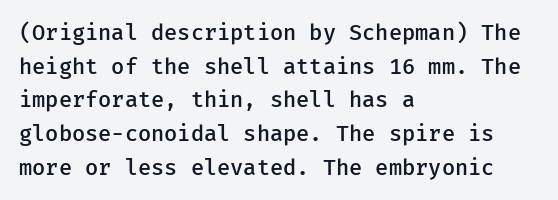
{"italic": "no", "bold": "semi", "underline": "no", "align": "left", "line_spacing": "normal", "line_spacing_ratio": 1.53, "letter_spacing": "normal", "letter_spacing_em": 0.0, "glyph_px": 22}
